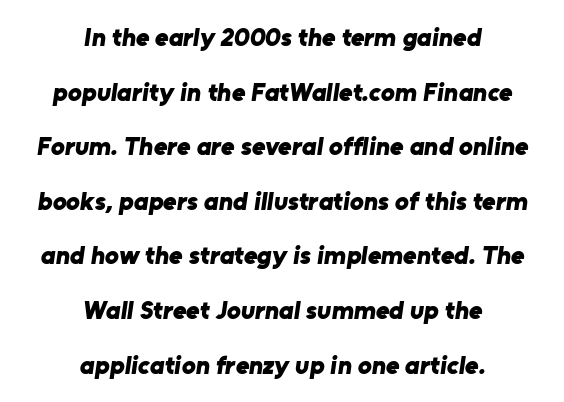
{"bold": "yes", "underline": "no", "align": "center", "line_spacing": "loose", "line_spacing_ratio": 2.1, "letter_spacing": "normal", "letter_spacing_em": 0.0, "glyph_px": 26}
